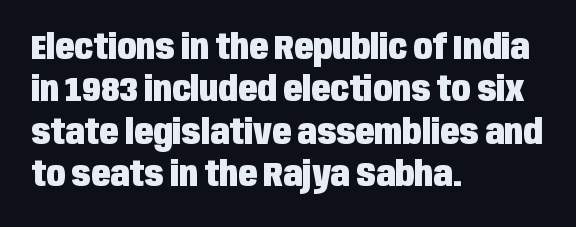
The image shows 35 px heavy, condensed sans-serif type, upright; set left-aligned, line spacing 1.21x, normal letter spacing, not underlined; low stroke contrast and a large x-height.
